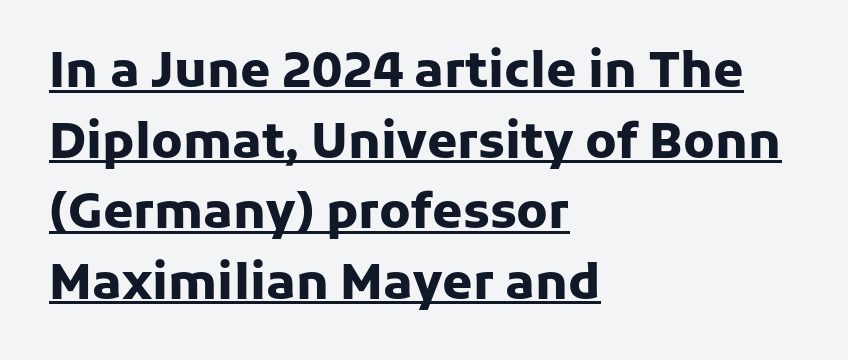
{"serif": "no", "italic": "no", "bold": "yes", "weight": "heavy", "width": "normal", "stroke_contrast": "low", "x_height": "medium", "monospaced": "no", "underline": "yes", "align": "left", "line_spacing": "normal", "line_spacing_ratio": 1.44, "letter_spacing": "normal", "letter_spacing_em": 0.0, "glyph_px": 49}
